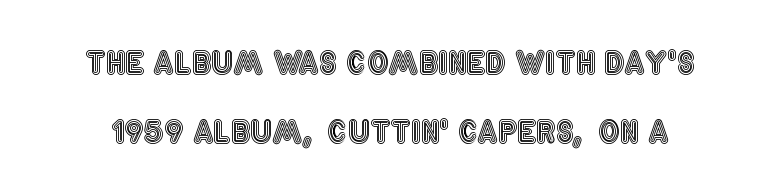
Each row of text sits above clean, open space. No italicization has been applied; the sample stays upright. Reading down the column, the eye jumps a long way to each next line. The rendering uses natural spacing where letterforms have individual widths. The tracking reads as untouched default to a designer's eye.
